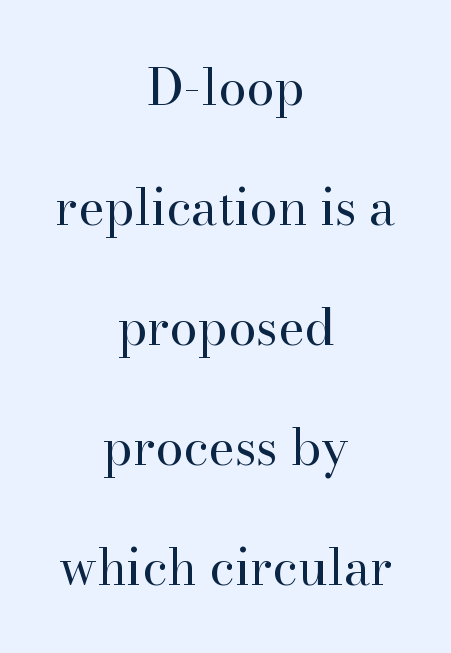
Q: Is the text bold? A: No.
Q: Is the text italic (slanted)? A: No, it is upright.
Q: Is the typeface a serif or a sans-serif typeface? A: Serif.
Q: Is the text underlined? A: No.
Q: How is the paragraph aligned? A: Centered.
Q: Is the spacing between letters normal or unusually wide? A: Normal.
Q: Is the spacing between lines tight, normal or loose? A: Loose.
Q: Width (condensed, normal, or wide)? A: Normal.
Q: Stroke contrast? A: High.
Q: x-height? A: Small.
Q: Monospaced? A: No.
